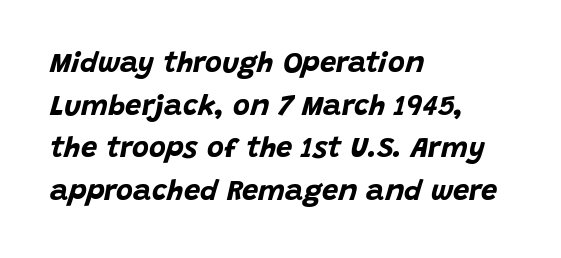
{"italic": "yes", "lean": "right", "slant_degrees": 15, "bold": "yes", "weight": "bold", "width": "normal", "stroke_contrast": "low", "x_height": "large", "monospaced": "no", "underline": "no", "align": "left", "line_spacing": "normal", "line_spacing_ratio": 1.47, "letter_spacing": "normal", "letter_spacing_em": 0.0, "glyph_px": 29}
